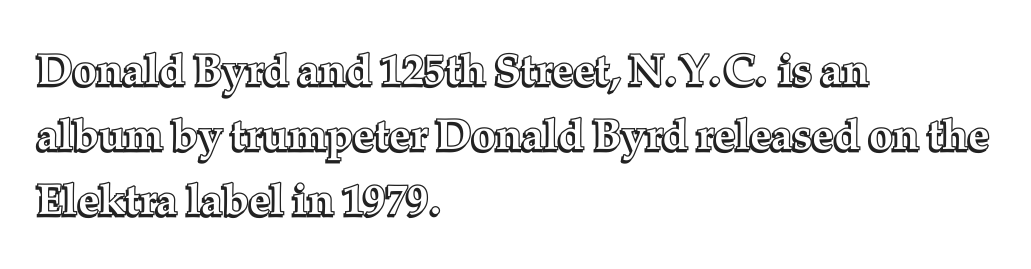
{"italic": "no", "width": "normal", "x_height": "medium", "monospaced": "no", "underline": "no", "align": "left", "line_spacing": "normal", "line_spacing_ratio": 1.51, "letter_spacing": "normal", "letter_spacing_em": 0.0, "glyph_px": 43}
